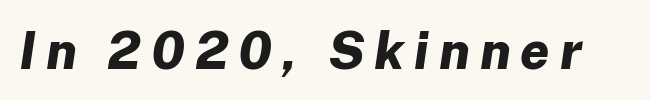
{"italic": "yes", "lean": "right", "slant_degrees": 8, "bold": "yes", "weight": "bold", "width": "normal", "stroke_contrast": "low", "x_height": "medium", "monospaced": "no", "underline": "no", "glyph_px": 52}
